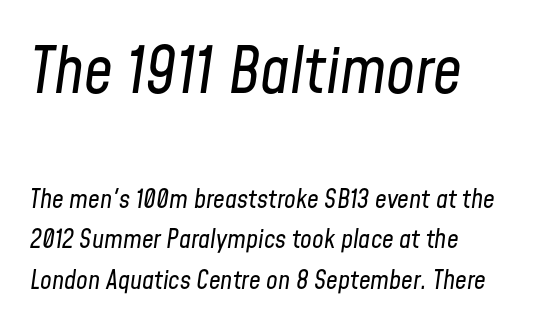
The image shows 64 px regular-weight, condensed type, italic (leaning right); set left-aligned, normal line spacing (1.57x), normal letter spacing, not underlined; the first (top) block is 2.46x larger; low stroke contrast and a medium x-height.
